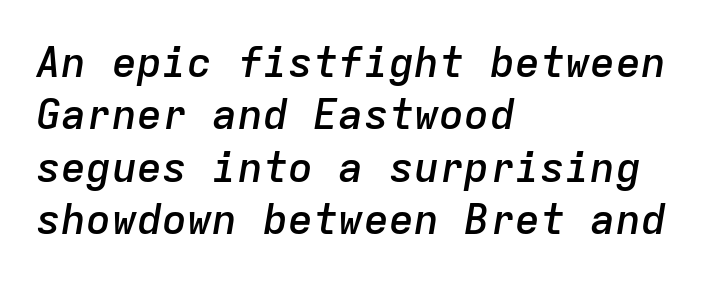
The image shows 42 px semibold type, italic (leaning right), monospaced; set left-aligned, normal line spacing (1.25x), normal letter spacing, not underlined; low stroke contrast and a medium x-height.
